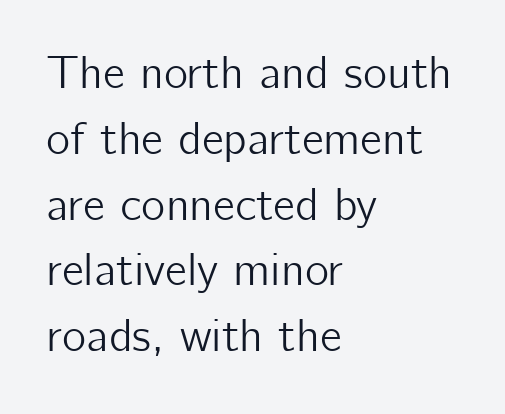
The image shows 46 px sans-serif type, upright; set left-aligned, normal line spacing (1.43x), normal letter spacing, not underlined; low stroke contrast and a medium x-height.
